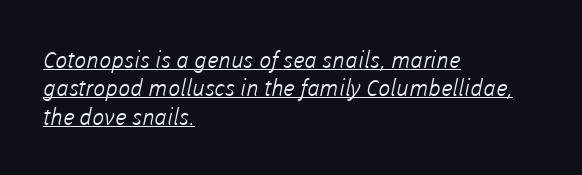
Q: Is the text bold? A: No.
Q: Is the text underlined? A: Yes.
Q: How is the paragraph aligned? A: Left-aligned.
Q: Is the spacing between letters normal or unusually wide? A: Normal.
